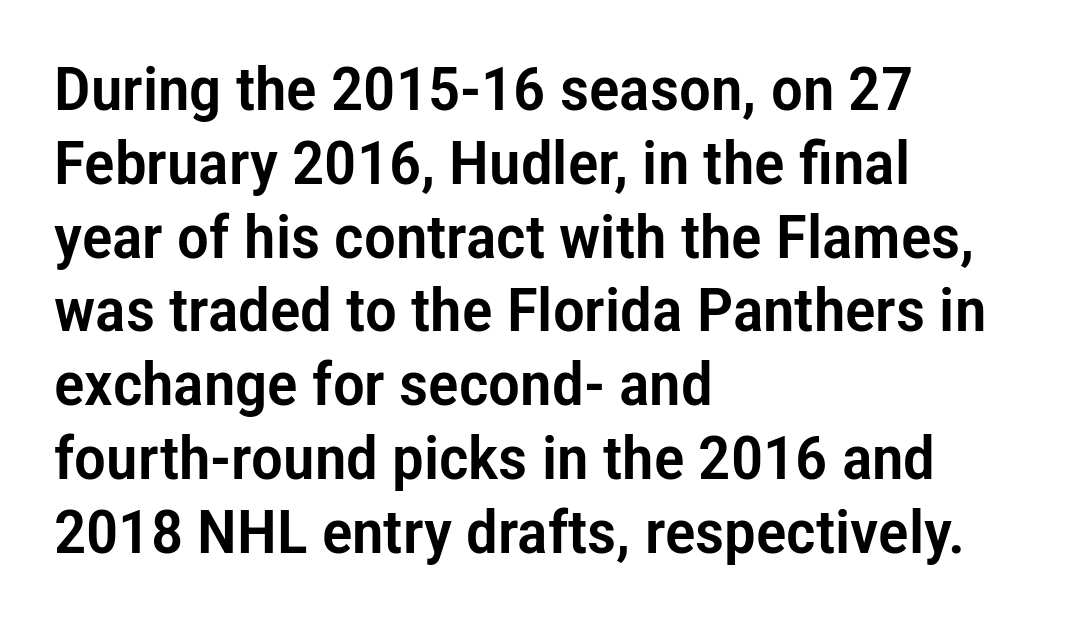
Q: Is the text italic (slanted)? A: No, it is upright.
Q: Is the typeface a serif or a sans-serif typeface? A: Sans-serif.
Q: Is the text underlined? A: No.
Q: How is the paragraph aligned? A: Left-aligned.
Q: Is the spacing between letters normal or unusually wide? A: Normal.
Q: Width (condensed, normal, or wide)? A: Condensed.
Q: Stroke contrast? A: Low.
Q: x-height? A: Medium.
Q: Monospaced? A: No.
